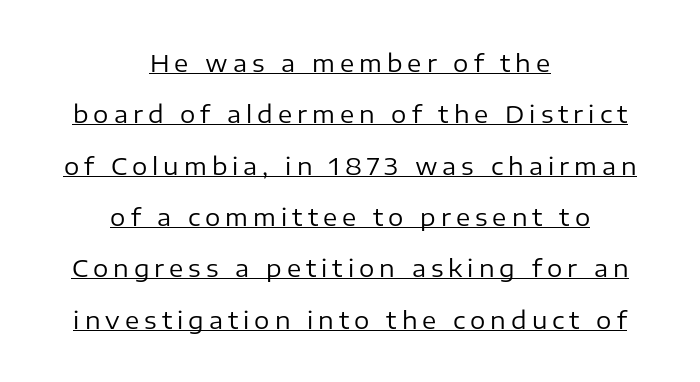
The image shows 24 px text type, upright; set centered, loose line spacing (2.14x), unusually wide letter spacing (+0.21 em), underlined.
